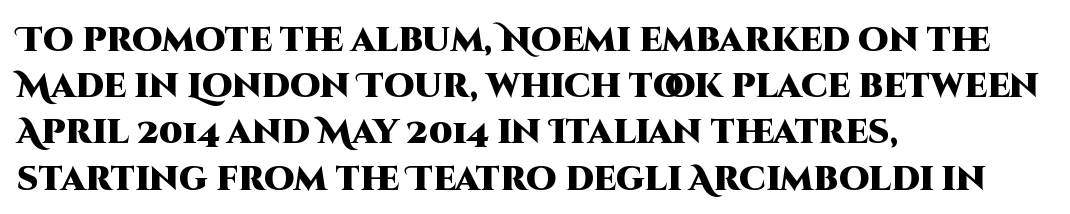
Check under the words: just untouched page. Vertical spacing — default. Every letter is thick-stroked: bold, no question. Style check: upright. Character widths vary here, with narrow letters taking less room than wide ones. The typesetter chose a ragged-right arrangement here.
